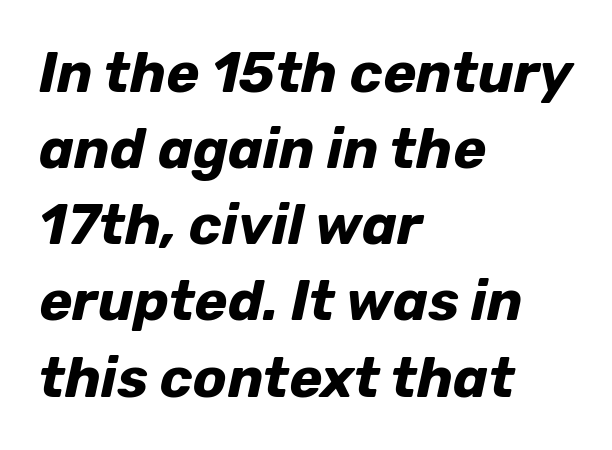
Clear beneath every line of the passage. Quick note: italic. Caption: standard tracking, unaltered. In terms of leading, this rendering sits right in the middle. Does the copy run flush right? No — it runs flush left. Note the varied advance widths — an 'i' is clearly narrower than an 'm'.
